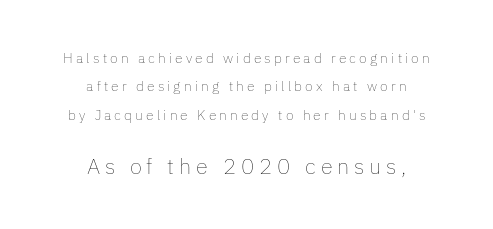
The image shows 22 px text type, upright; set centered, loose line spacing (2.03x), unusually wide letter spacing (+0.22 em), not underlined; the second (bottom) block is 1.57x larger.
